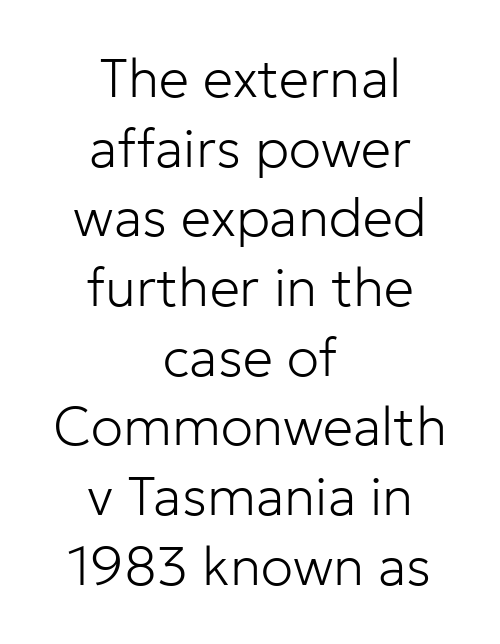
{"serif": "no", "italic": "no", "bold": "no", "weight": "light", "width": "normal", "stroke_contrast": "low", "x_height": "medium", "monospaced": "no", "underline": "no", "align": "center", "line_spacing": "normal", "line_spacing_ratio": 1.29, "letter_spacing": "normal", "letter_spacing_em": 0.0, "glyph_px": 54}
